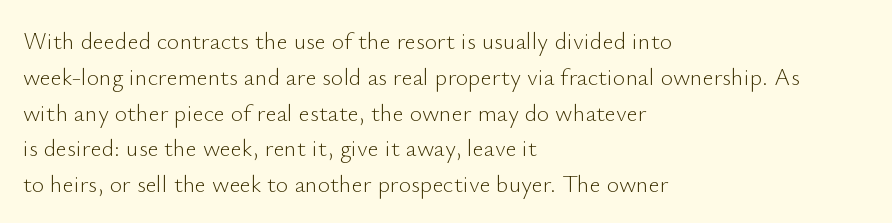
{"italic": "no", "bold": "no", "underline": "no", "align": "left", "line_spacing": "normal", "line_spacing_ratio": 1.49, "letter_spacing": "normal", "letter_spacing_em": 0.0, "glyph_px": 24}
